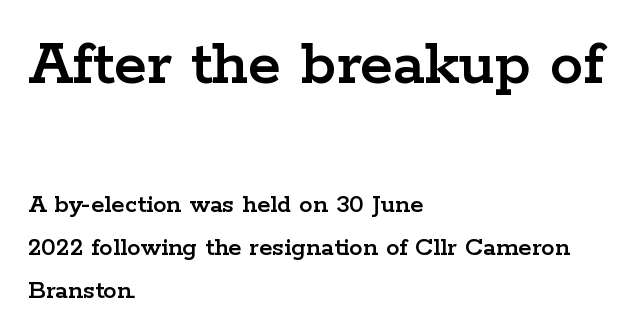
Q: Is the text italic (slanted)? A: No, it is upright.
Q: Is the typeface a serif or a sans-serif typeface? A: Serif.
Q: Is the text underlined? A: No.
Q: How is the paragraph aligned? A: Left-aligned.
Q: Is the spacing between letters normal or unusually wide? A: Normal.
Q: Is the spacing between lines tight, normal or loose? A: Normal.
Q: Which block of text is set in a larger size, the first (top) or the second (bottom)? A: The first (top) one.
Q: Width (condensed, normal, or wide)? A: Wide.
Q: Stroke contrast? A: Low.
Q: x-height? A: Medium.
Q: Monospaced? A: No.
